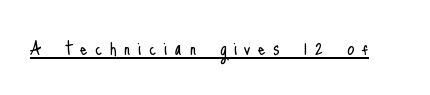
The image shows 23 px text type, upright; set unusually wide letter spacing (+0.33 em), underlined.
